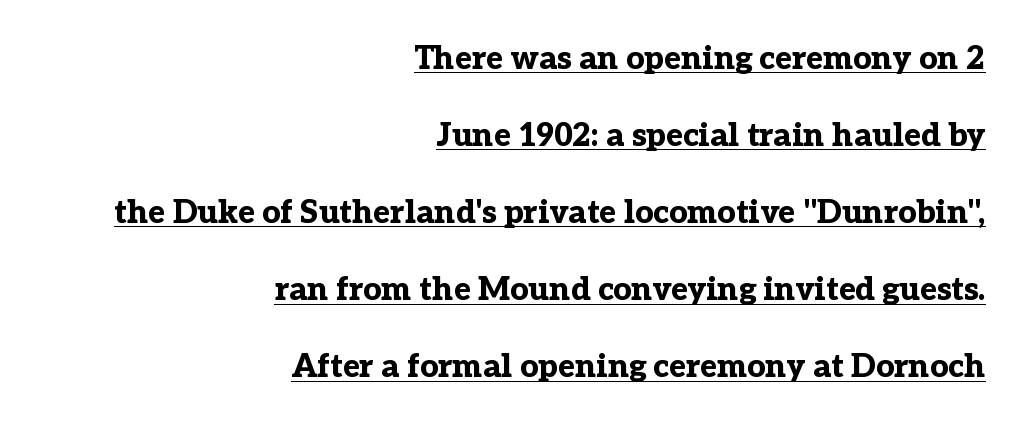
The image shows 32 px bold serif type, upright; set right-aligned, loose line spacing (2.41x), normal letter spacing, underlined; low stroke contrast and a medium x-height.
